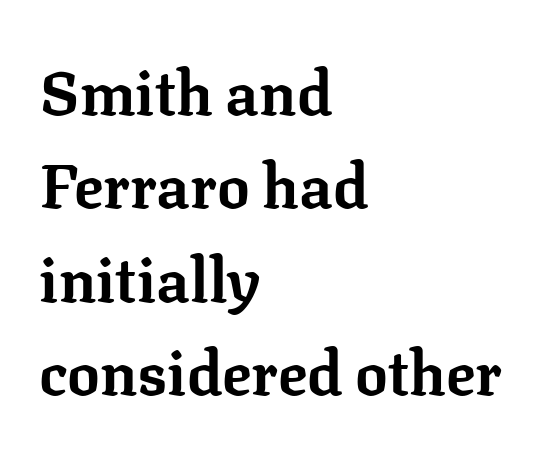
{"serif": "yes", "italic": "no", "bold": "yes", "weight": "bold", "width": "normal", "stroke_contrast": "low", "x_height": "medium", "monospaced": "no", "underline": "no", "align": "left", "line_spacing": "normal", "line_spacing_ratio": 1.53, "letter_spacing": "normal", "letter_spacing_em": 0.0, "glyph_px": 61}
